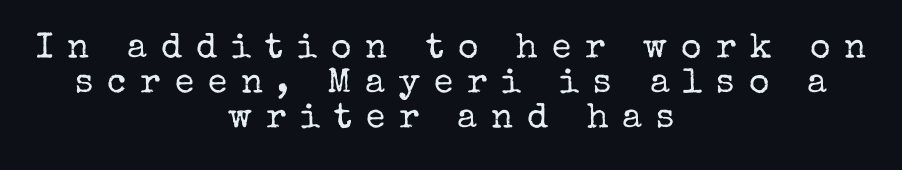
Q: Is the text bold? A: No.
Q: Is the text italic (slanted)? A: No, it is upright.
Q: Is the typeface a serif or a sans-serif typeface? A: Serif.
Q: Is the text underlined? A: No.
Q: How is the paragraph aligned? A: Centered.
Q: Is the spacing between letters normal or unusually wide? A: Unusually wide.
Q: Is the spacing between lines tight, normal or loose? A: Tight.
Q: Width (condensed, normal, or wide)? A: Normal.
Q: Stroke contrast? A: Low.
Q: x-height? A: Medium.
Q: Monospaced? A: No.
